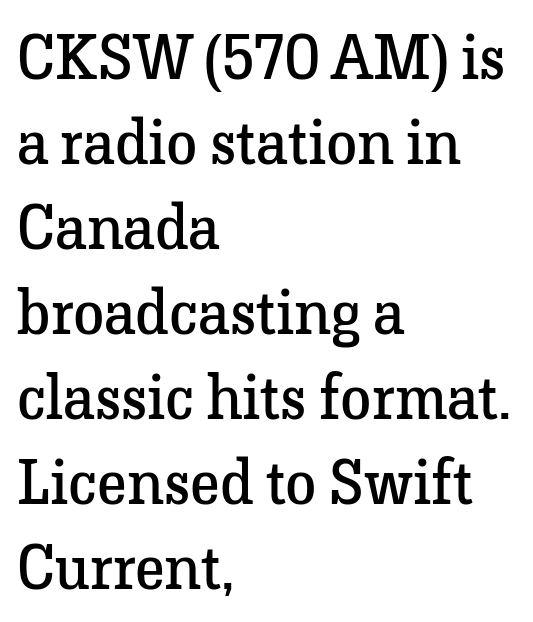
Compared with typical body copy, the letter spacing here is the same. Letters have the restrained weight of plain body copy at most. The words here are not underlined. The typeface chosen for these lines features serifs. All the whitespace from short lines collects on the right.
